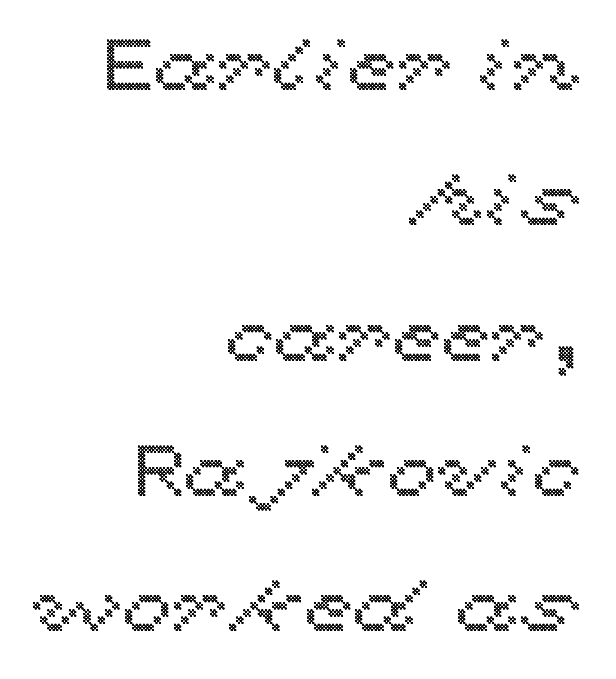
The lines are quadded right. The gap between lines stays unmarked. A typesetter would call this proportional, since set widths differ per character. Nobody touched the tracking dial on this one.
